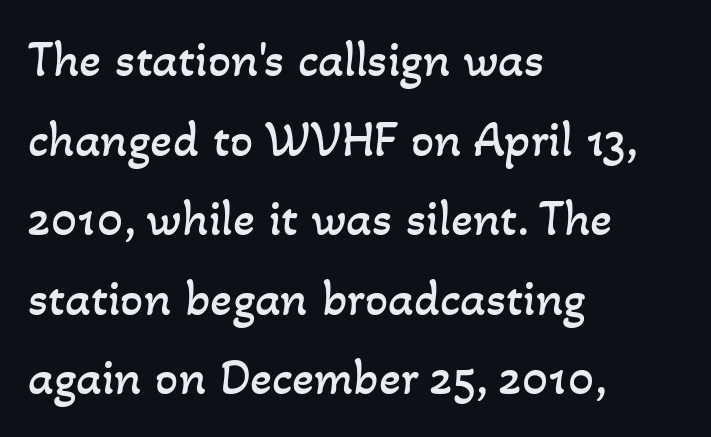
Just letters on the line, the space beneath them empty. The cut favours lightness, reaching ordinary text weight at its darkest. Horizontally, the lines are justified to the leading edge only. Rows of type keep a routine distance in the vertical direction.
